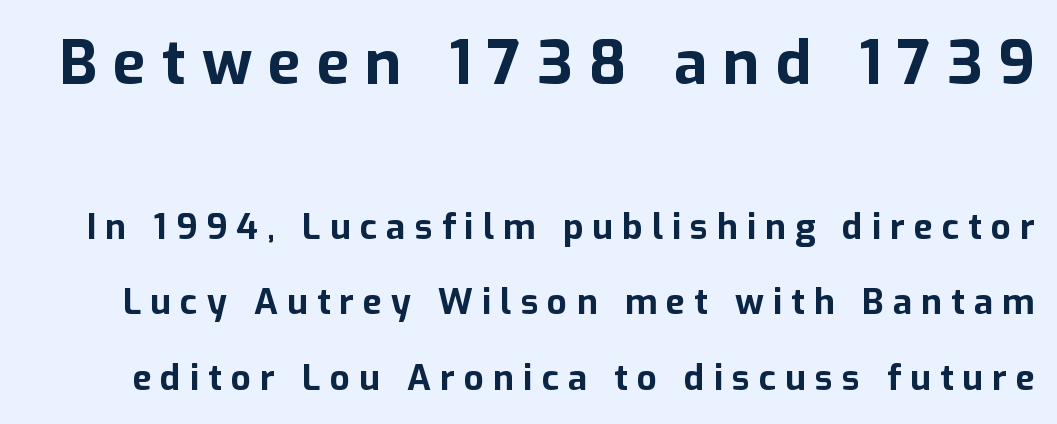
{"serif": "no", "italic": "no", "bold": "yes", "weight": "bold", "width": "normal", "stroke_contrast": "low", "x_height": "medium", "monospaced": "no", "underline": "no", "line_spacing": "loose", "line_spacing_ratio": 2.16, "letter_spacing": "wide", "letter_spacing_em": 0.26, "larger_block": "first", "size_ratio": 1.74, "glyph_px": 61}
